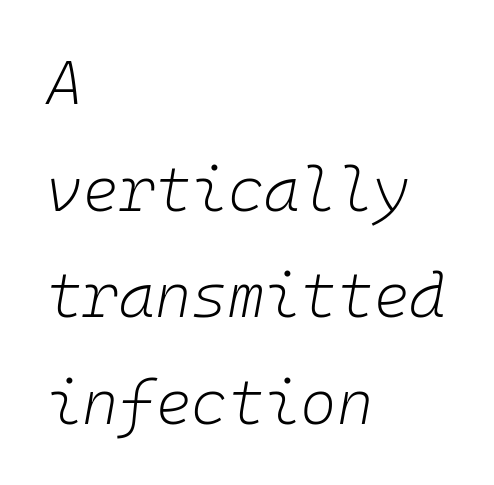
Quick note: italic. Think standard paragraph weight, or any step lighter than that. The space beneath each line is pristine and unruled. Words appear dense and cohesive because spacing is normal. The letters march in equal steps, a hallmark of fixed-pitch type.
